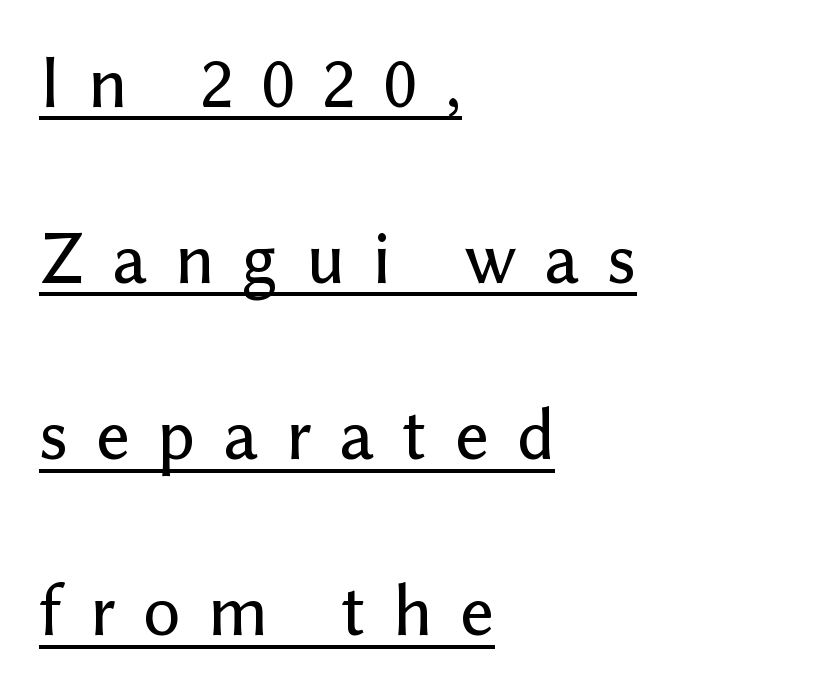
Q: Is the text italic (slanted)? A: No, it is upright.
Q: Is the typeface a serif or a sans-serif typeface? A: Sans-serif.
Q: Is the text underlined? A: Yes.
Q: How is the paragraph aligned? A: Left-aligned.
Q: Is the spacing between letters normal or unusually wide? A: Unusually wide.
Q: Is the spacing between lines tight, normal or loose? A: Loose.
Q: Width (condensed, normal, or wide)? A: Normal.
Q: Stroke contrast? A: Low.
Q: x-height? A: Medium.
Q: Monospaced? A: No.
